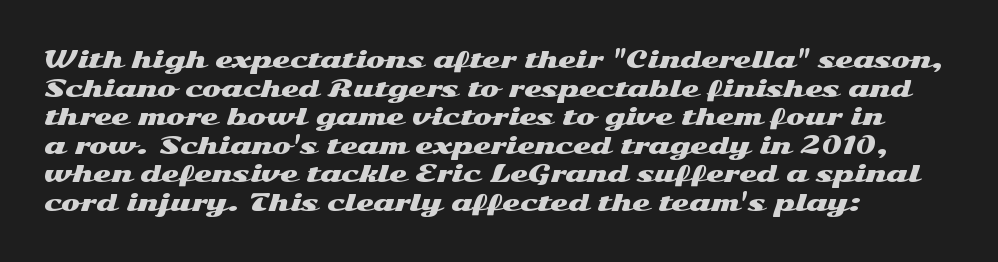
{"underline": "no", "align": "left", "line_spacing_ratio": 1.24, "letter_spacing": "normal", "letter_spacing_em": 0.0, "glyph_px": 23}
